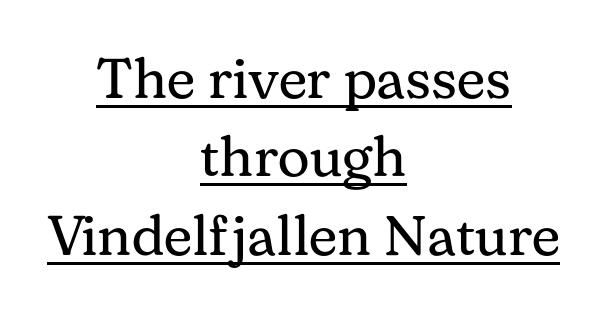
Line spacing here is normal. Weight: regular or lighter. You could call the tracking neutral — neither tight nor loose. A centered setting, common on invitations and titles, is used for this passage. Every character sits straight up, as roman type does. Examine the stroke ends and you'll spot serifs.
